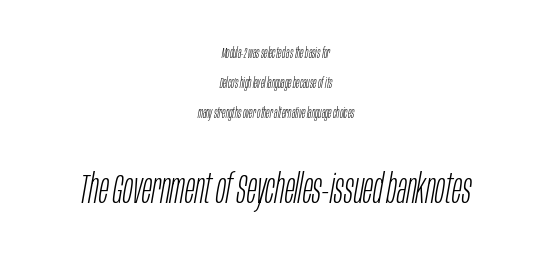
{"italic": "yes", "lean": "right", "slant_degrees": 10, "bold": "no", "weight": "light", "width": "condensed", "stroke_contrast": "low", "x_height": "large", "monospaced": "no", "underline": "no", "align": "center", "line_spacing": "loose", "line_spacing_ratio": 2.16, "letter_spacing": "normal", "letter_spacing_em": 0.0, "larger_block": "second", "size_ratio": 2.93, "glyph_px": 41}
